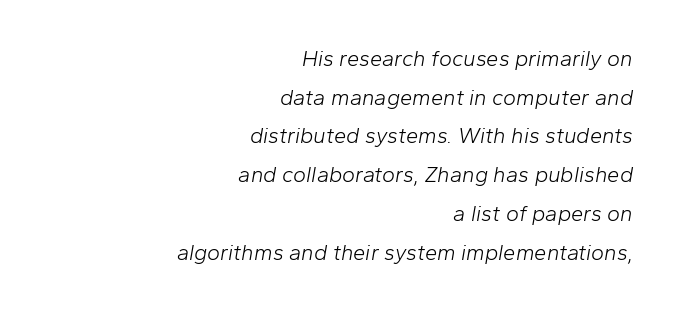
The image shows 22 px text type, italic (leaning right); set right-aligned, line spacing 1.76x, normal letter spacing, not underlined.
